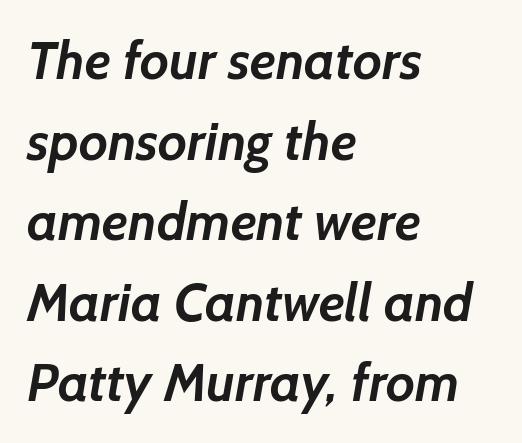
Only glyphs here, with clear space below each row. A student would call this left alignment; a typographer would say flush left, rag right. Evenly set lines give the paragraph a standard silhouette. Compared with an ordinary text face, these strokes are far heavier — a full bold.
